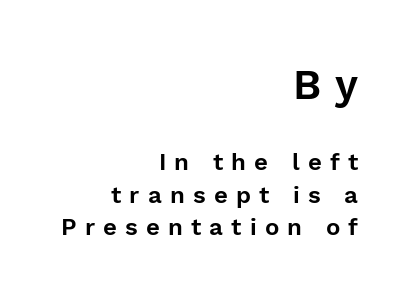
{"serif": "no", "italic": "no", "width": "normal", "stroke_contrast": "low", "x_height": "medium", "monospaced": "no", "underline": "no", "align": "right", "line_spacing": "normal", "line_spacing_ratio": 1.35, "letter_spacing": "wide", "letter_spacing_em": 0.34, "larger_block": "first", "size_ratio": 1.75, "glyph_px": 42}
